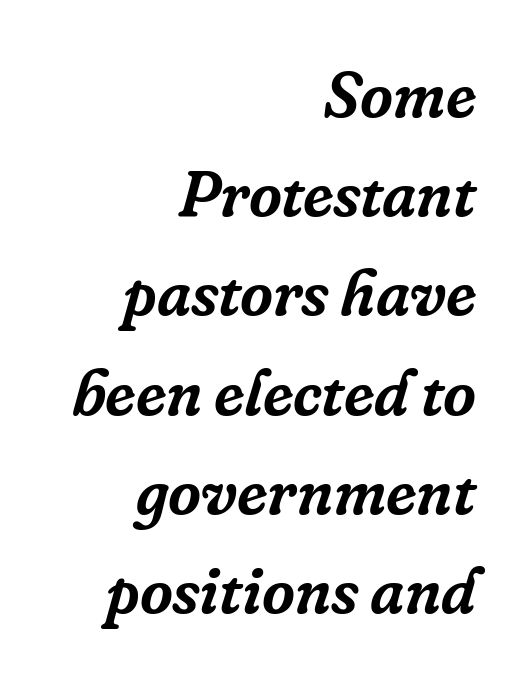
{"serif": "yes", "italic": "yes", "lean": "right", "slant_degrees": 16, "width": "normal", "stroke_contrast": "low", "x_height": "medium", "monospaced": "no", "underline": "no", "align": "right", "line_spacing": "normal", "line_spacing_ratio": 1.55, "letter_spacing": "normal", "letter_spacing_em": 0.0, "glyph_px": 64}
